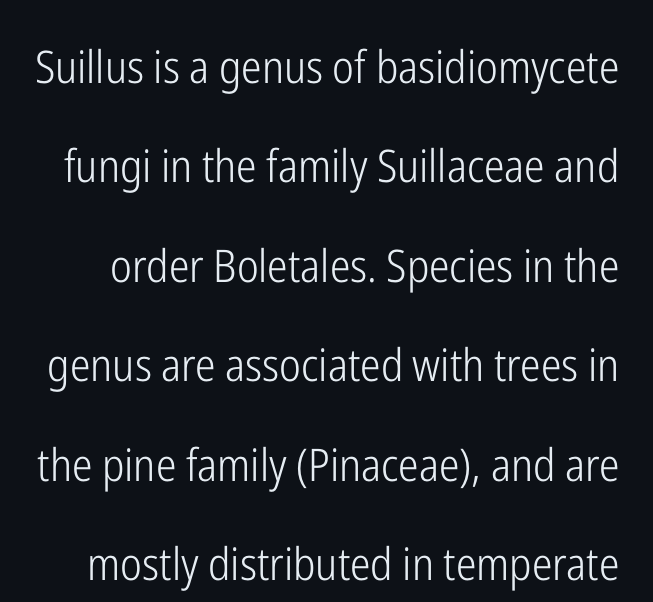
The image shows 45 px light, condensed sans-serif type, upright; set loose line spacing (2.21x), normal letter spacing, not underlined; low stroke contrast and a medium x-height.
